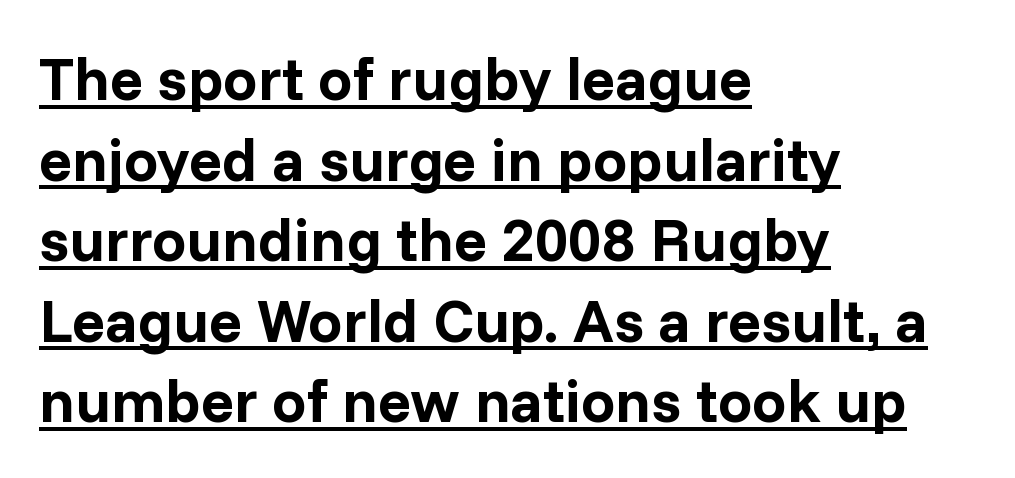
Does a line run under the words? Yes, clearly. A typesetter would call this proportional, since set widths differ per character. How are the letters spaced? Ordinarily, with no added tracking. Pretty heavy lettering here — definitely bold. Each letter's strokes conclude bluntly, with no projecting serifs. Vertical strokes here are truly vertical.
